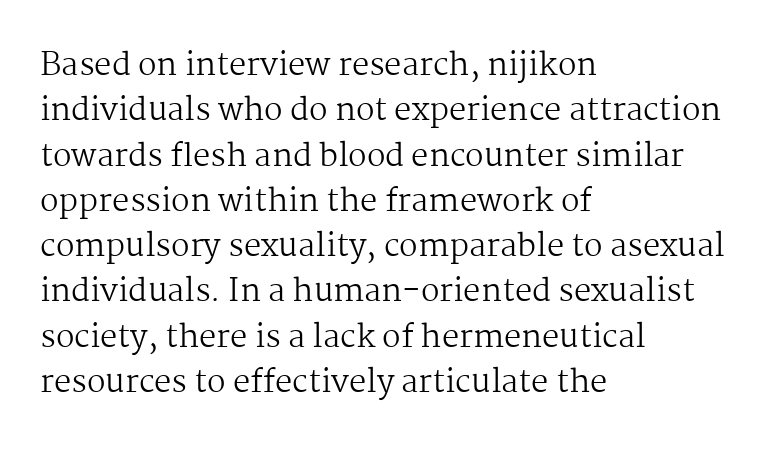
The image shows 31 px regular-weight serif type, upright; set left-aligned, normal line spacing (1.46x), normal letter spacing, not underlined; medium stroke contrast and a medium x-height.
